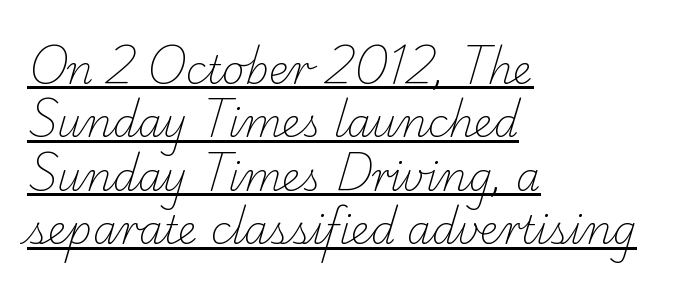
This rendering uses left alignment, leaving the right contour irregular. The words here are underlined. Each stroke keeps to a modest, everyday thickness or less. This sample has the flowing, uneven cadence of proportional lettering. These lines sit exactly where default settings would place them.
